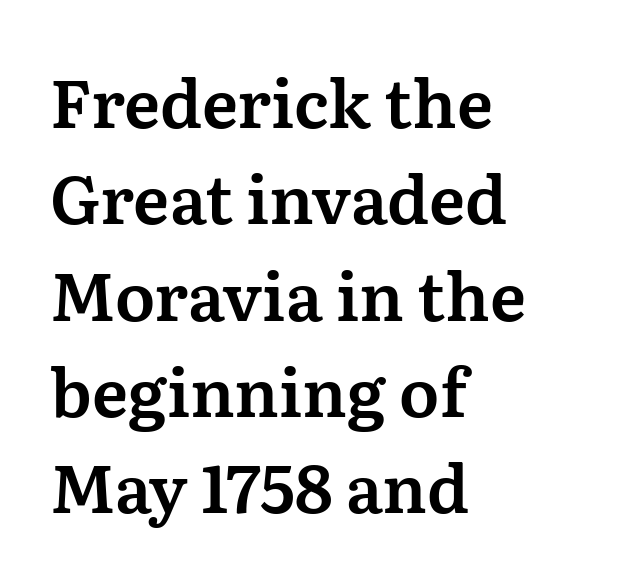
The image shows 66 px serif type, upright; set left-aligned, normal line spacing (1.46x), normal letter spacing, not underlined; medium stroke contrast and a medium x-height.
